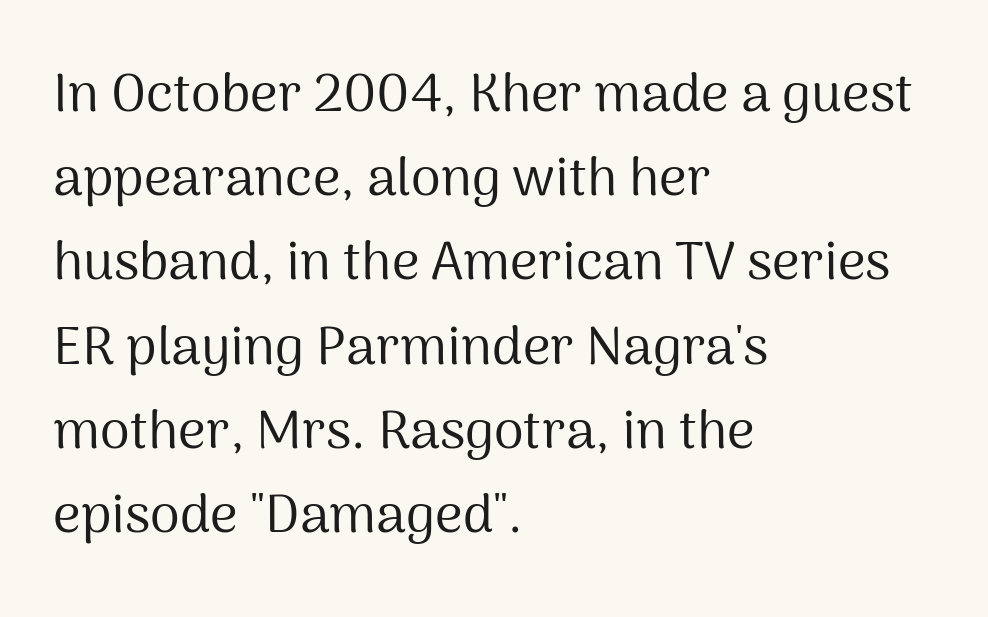
Q: Is the text bold? A: No.
Q: Is the text italic (slanted)? A: No, it is upright.
Q: Is the typeface a serif or a sans-serif typeface? A: Sans-serif.
Q: Is the text underlined? A: No.
Q: How is the paragraph aligned? A: Left-aligned.
Q: Is the spacing between letters normal or unusually wide? A: Normal.
Q: Is the spacing between lines tight, normal or loose? A: Normal.
Q: Width (condensed, normal, or wide)? A: Normal.
Q: Stroke contrast? A: Medium.
Q: x-height? A: Medium.
Q: Monospaced? A: No.
